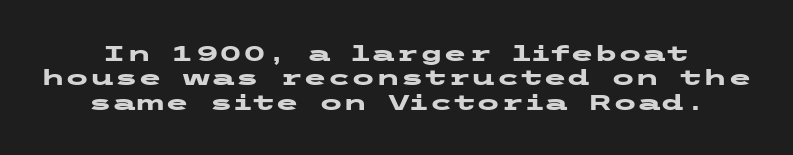
The image shows 22 px bold type, upright; set tight line spacing (1.11x), normal letter spacing, not underlined.
